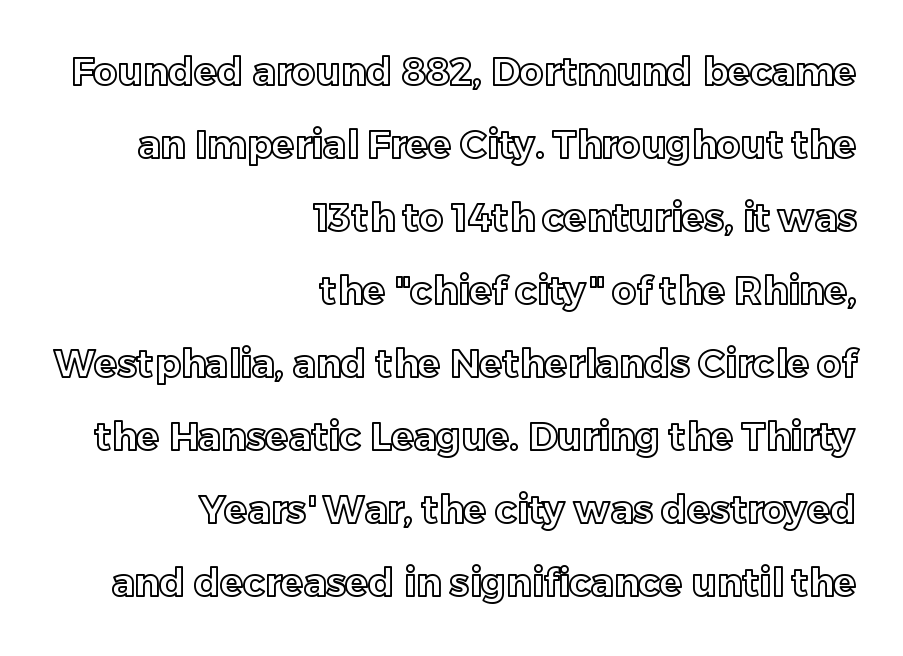
The passage shown is typed in a proportional face where columns would drift. In terms of letterspacing, this is plain default setting. Type without underlining. The rag falls on the left side of this text block. Tall strokes in this sample are plumb rather than angled. The line-height multiplier appears high, well above default.
